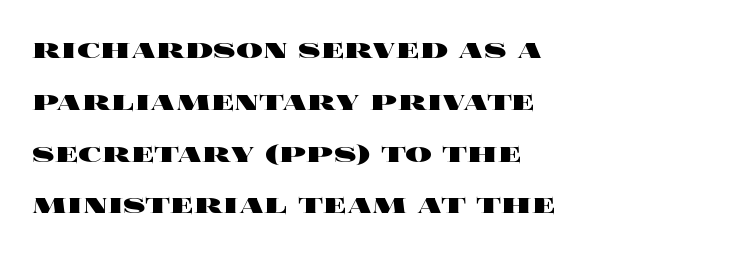
The type sits square on the baseline with zero lean. Nobody drew a line under any word here. The letters are bold, with thick, heavy strokes. Each letter keeps its own natural width here, so spacing adapts to shape. Vertically, the passage feels balanced, rows spaced as you'd expect.
